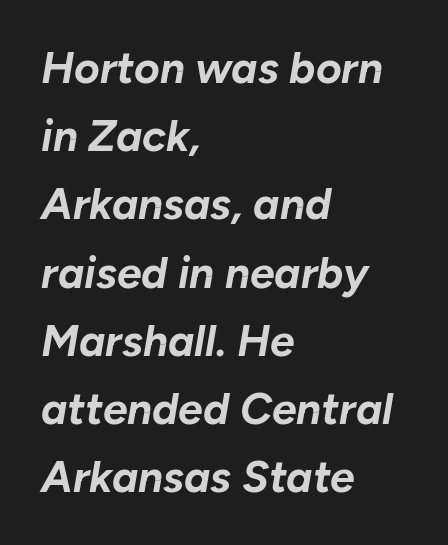
The image shows 44 px bold type, italic (leaning right); set left-aligned, normal line spacing (1.55x), normal letter spacing, not underlined; low stroke contrast and a medium x-height.
